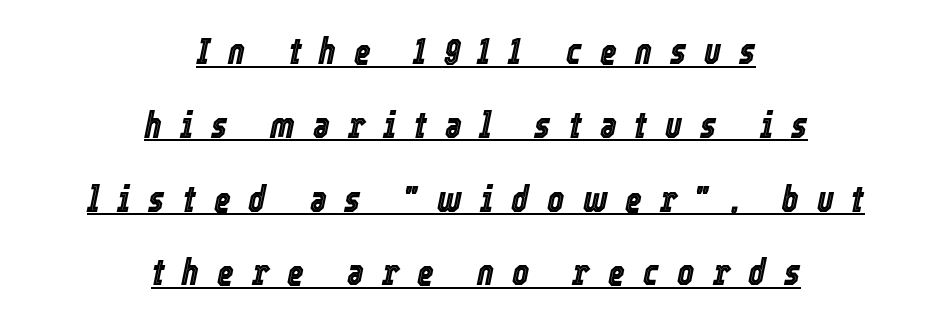
{"italic": "yes", "lean": "right", "slant_degrees": 12, "width": "condensed", "x_height": "medium", "monospaced": "no", "underline": "yes", "align": "center", "line_spacing": "loose", "line_spacing_ratio": 2.05, "letter_spacing": "wide", "letter_spacing_em": 0.5, "glyph_px": 36}
